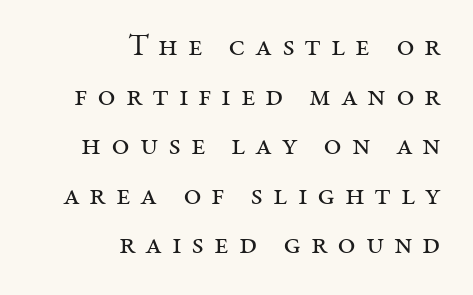
Tracking here is generous; glyphs stand well apart from one another. This rendering employs a face with finishing strokes, i.e., a serif. Weight: regular or lighter. Do the characters align in a grid? No, the font is proportional.
